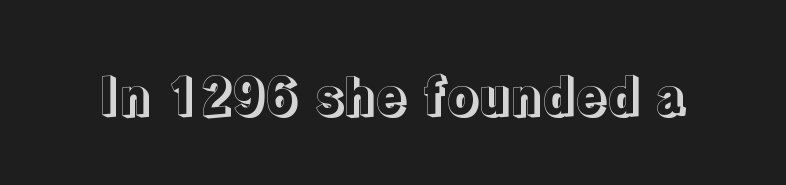
Just letters on the line, the space beneath them empty. The passage shown is typed in a proportional face where columns would drift. This is roman type, the default non-slanted kind. Is the letter spacing exaggerated? No — it looks like the ordinary default.
